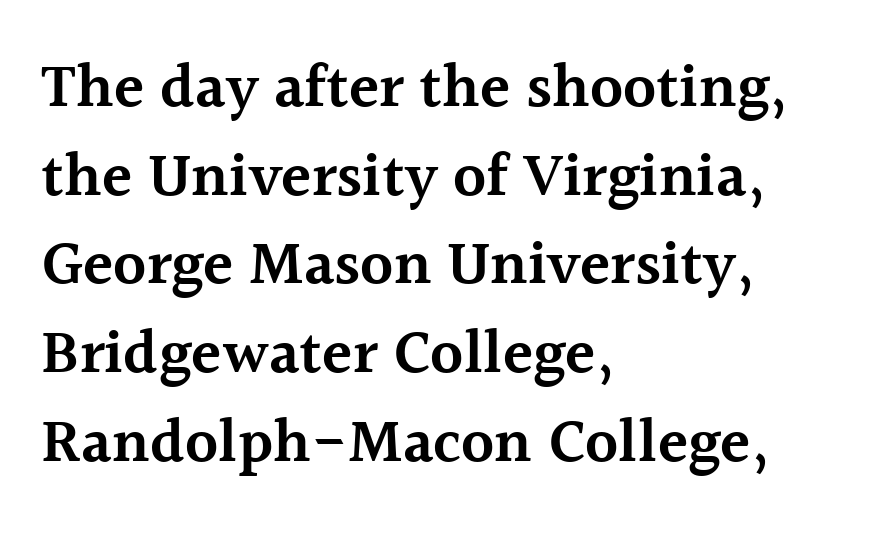
Q: Is the text bold? A: Semi-bold.
Q: Is the text italic (slanted)? A: No, it is upright.
Q: Is the typeface a serif or a sans-serif typeface? A: Serif.
Q: Is the text underlined? A: No.
Q: How is the paragraph aligned? A: Left-aligned.
Q: Is the spacing between letters normal or unusually wide? A: Normal.
Q: Is the spacing between lines tight, normal or loose? A: Normal.
Q: Width (condensed, normal, or wide)? A: Normal.
Q: x-height? A: Medium.
Q: Monospaced? A: No.
